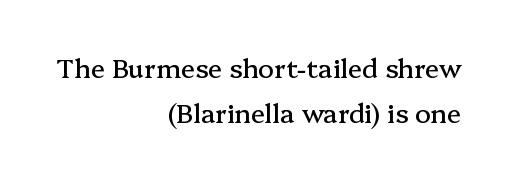
The image shows 26 px text type, upright; set right-aligned, line spacing 1.73x, normal letter spacing, not underlined.
